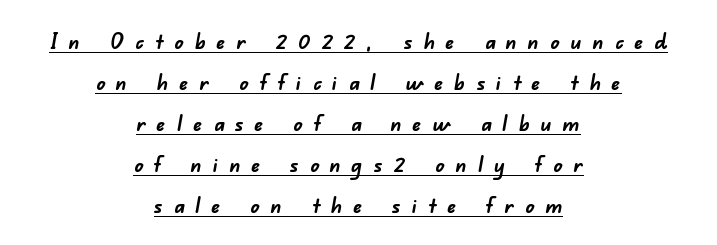
Q: Is the text bold? A: Yes.
Q: Is the text underlined? A: Yes.
Q: How is the paragraph aligned? A: Centered.
Q: Is the spacing between letters normal or unusually wide? A: Unusually wide.
